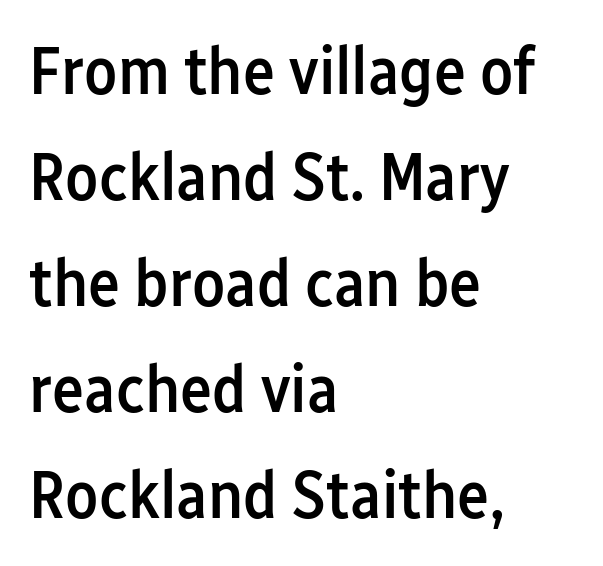
The image shows 68 px semibold, condensed sans-serif type, upright; set left-aligned, normal line spacing (1.56x), normal letter spacing, not underlined; low stroke contrast and a medium x-height.
